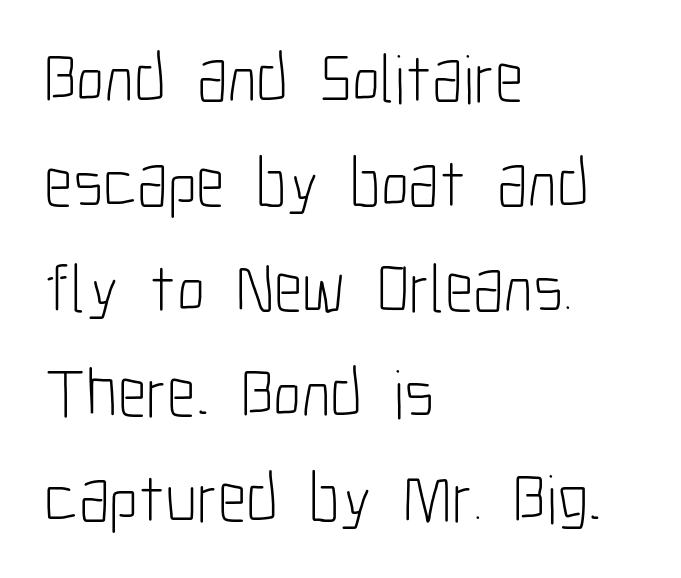
Serifs: no, the terminals of the letterforms are clean. Plain, unruled lines of type. In CSS terms this would be text-align: left. No chunkiness to these letters — they're not bold.
